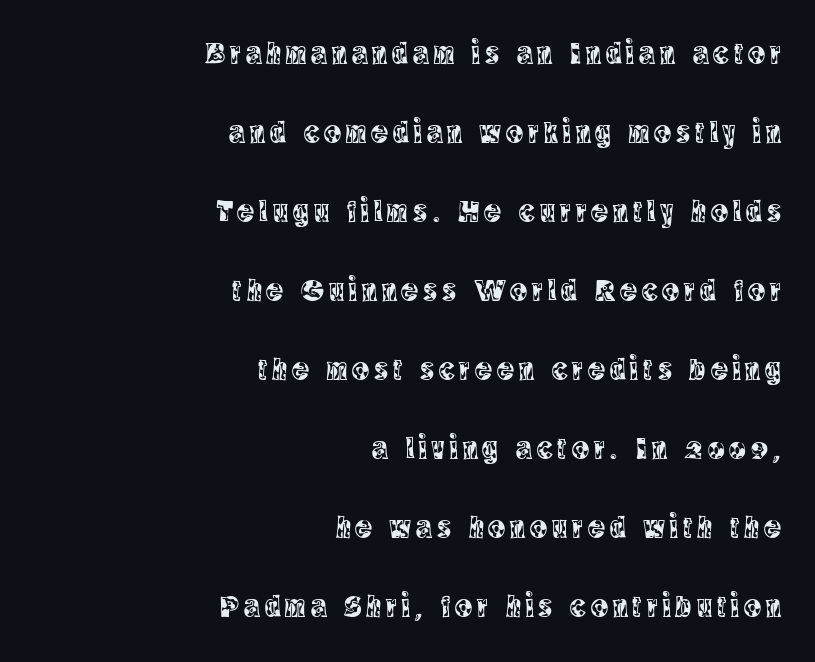
Line endings align vertically; line beginnings do not. Do the characters align in a grid? No, the font is proportional. Each row of text sits above clean, open space. Classification — serif.
